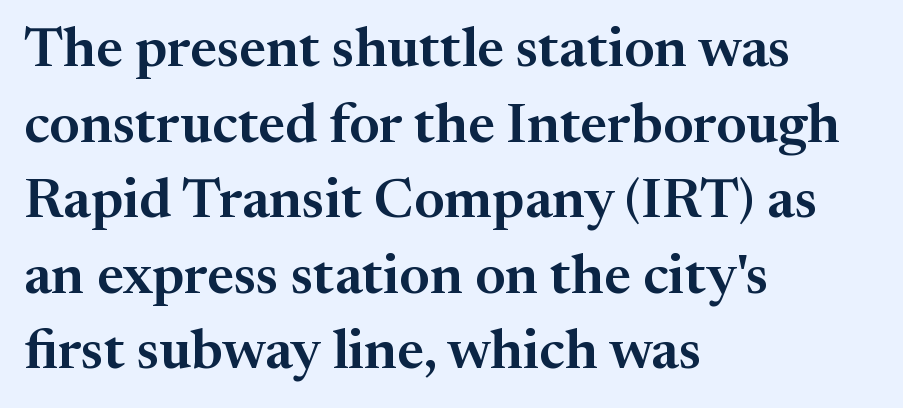
One-word summary of the alignment: left. No word sits above an underline. Vertical spacing — default. Type style note: has serifs. Each letter keeps its own natural width here, so spacing adapts to shape. When letters stand straight like this, we call the style roman or upright.
